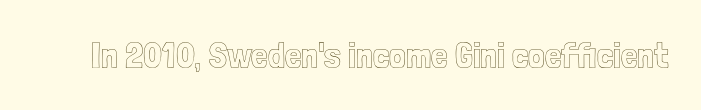
The image shows 37 px condensed type, upright; set normal letter spacing, not underlined; a medium x-height.
